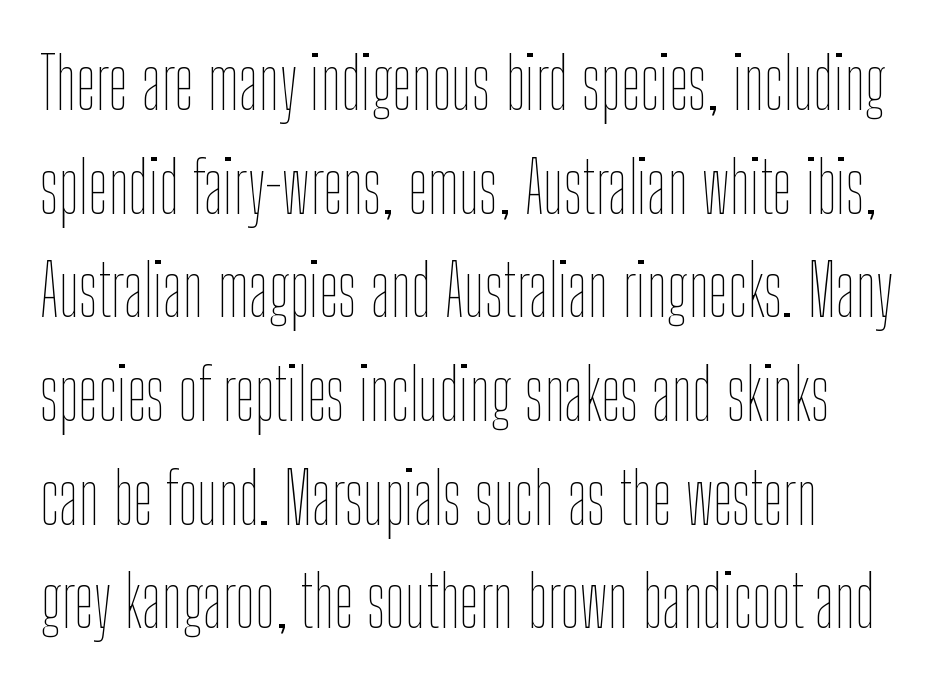
{"italic": "no", "bold": "no", "weight": "thin", "width": "condensed", "stroke_contrast": "low", "x_height": "medium", "monospaced": "no", "underline": "no", "line_spacing": "normal", "line_spacing_ratio": 1.46, "letter_spacing": "normal", "letter_spacing_em": 0.0, "glyph_px": 71}
